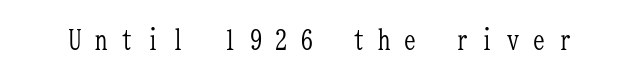
{"serif": "yes", "italic": "no", "bold": "no", "weight": "light", "width": "condensed", "stroke_contrast": "low", "x_height": "medium", "monospaced": "yes", "underline": "no", "letter_spacing": "wide", "letter_spacing_em": 0.42, "glyph_px": 28}
